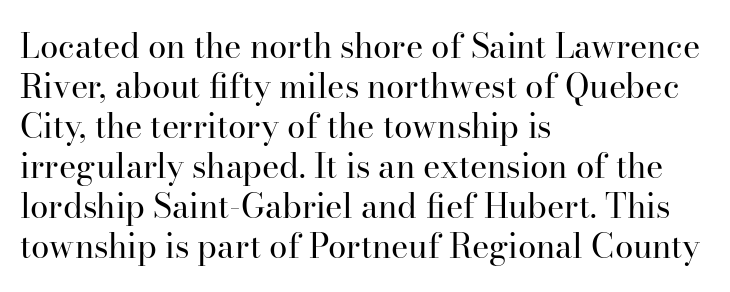
The letters advance in unequal steps, a hallmark of proportional type. When letters stand straight like this, we call the style roman or upright. The gaps between neighbouring characters are ordinary and unremarkable. Caption: face not bold, strokes unweighted. Horizontal alignment here is leftward, the default for most running prose. I'd call this a serif setting — the letters wear small feet.
